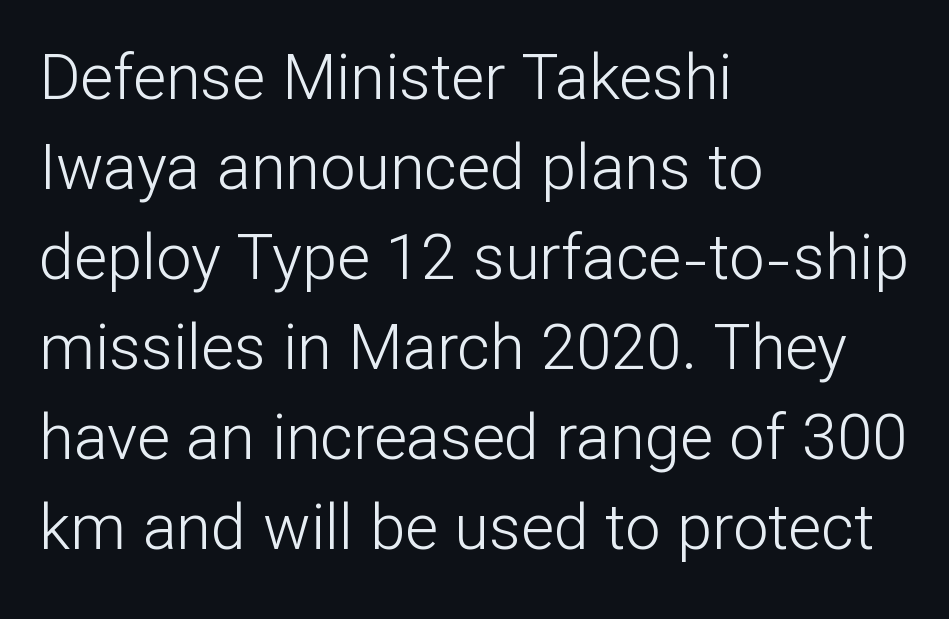
These glyphs show unthickened strokes, regular width or finer. Looks like regular typesetting: each glyph gets only the width it needs. The letters carry no serifs — their stems end cleanly without finishing strokes. Honestly, the row spacing looks completely unremarkable. Italic? Not at all — the glyphs are vertical. The paragraph shown leans on its left margin.
